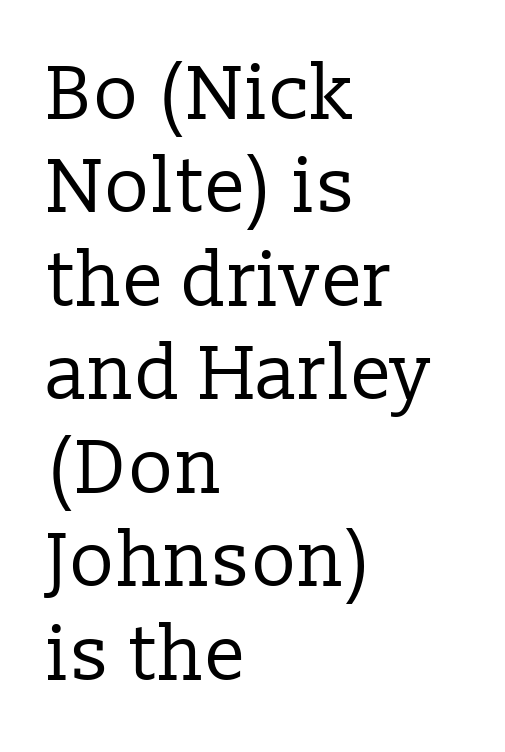
{"serif": "yes", "italic": "no", "bold": "no", "weight": "regular", "width": "normal", "stroke_contrast": "low", "x_height": "medium", "monospaced": "no", "underline": "no", "align": "left", "line_spacing_ratio": 1.23, "letter_spacing": "normal", "letter_spacing_em": 0.0, "glyph_px": 76}
